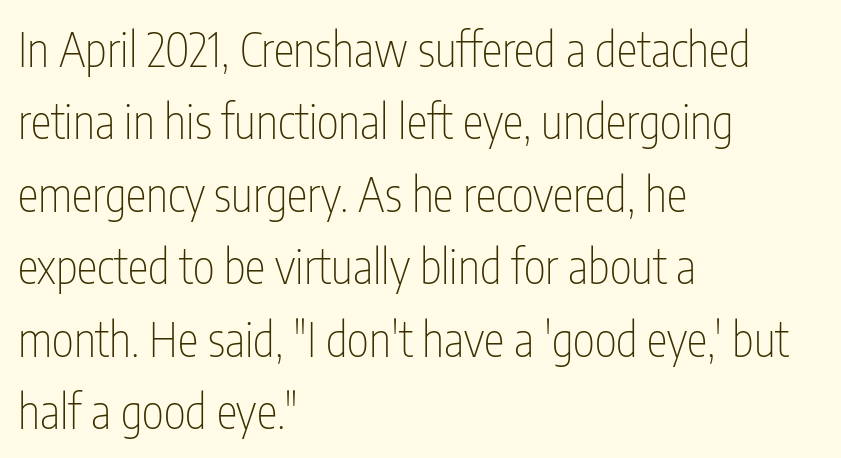
Q: Is the text bold? A: No.
Q: Is the text italic (slanted)? A: No, it is upright.
Q: Is the typeface a serif or a sans-serif typeface? A: Sans-serif.
Q: Is the text underlined? A: No.
Q: How is the paragraph aligned? A: Left-aligned.
Q: Is the spacing between letters normal or unusually wide? A: Normal.
Q: Is the spacing between lines tight, normal or loose? A: Normal.
Q: Width (condensed, normal, or wide)? A: Condensed.
Q: Stroke contrast? A: Low.
Q: x-height? A: Medium.
Q: Monospaced? A: No.
